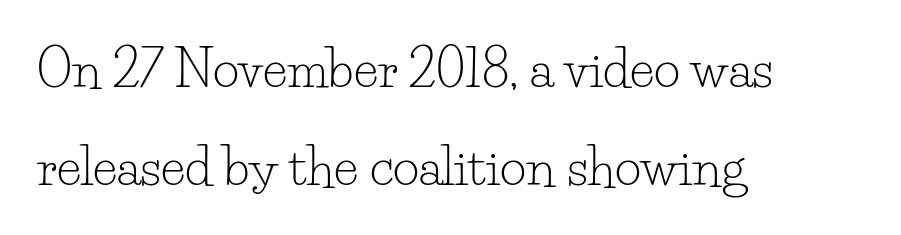
Q: Is the text bold? A: No.
Q: Is the text italic (slanted)? A: No, it is upright.
Q: Is the typeface a serif or a sans-serif typeface? A: Serif.
Q: Is the text underlined? A: No.
Q: How is the paragraph aligned? A: Left-aligned.
Q: Is the spacing between letters normal or unusually wide? A: Normal.
Q: Is the spacing between lines tight, normal or loose? A: Loose.
Q: Width (condensed, normal, or wide)? A: Normal.
Q: Stroke contrast? A: Low.
Q: x-height? A: Small.
Q: Monospaced? A: No.
